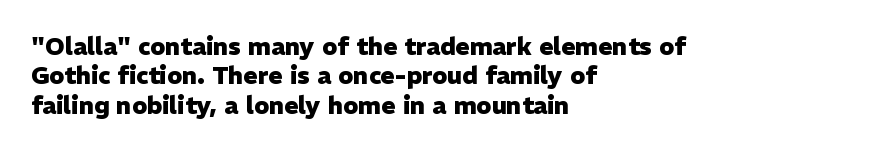
Check the space under the baseline: it is left empty. Words appear dense and cohesive because spacing is normal. Summary of weight: heavy, a full bold. Caption: multi-line text, flush left, ragged right.
